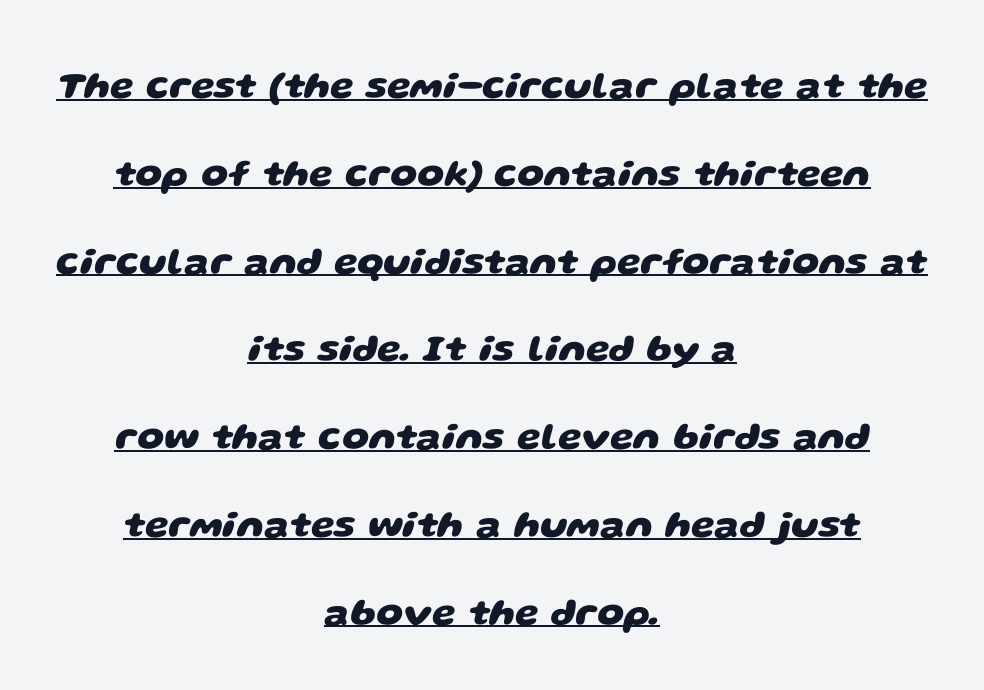
{"serif": "no", "bold": "yes", "weight": "heavy", "width": "wide", "stroke_contrast": "low", "x_height": "large", "monospaced": "no", "underline": "yes", "align": "center", "line_spacing": "loose", "line_spacing_ratio": 2.31, "letter_spacing": "normal", "letter_spacing_em": 0.0, "glyph_px": 38}
